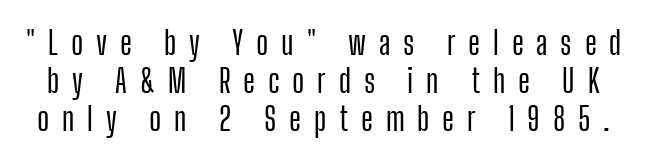
The image shows 32 px condensed sans-serif type, upright; set line spacing 1.18x, unusually wide letter spacing (+0.4 em), not underlined; low stroke contrast and a medium x-height.
